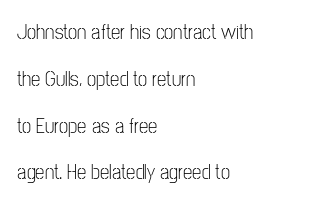
This rendering uses left alignment, leaving the right contour irregular. A bare baseline throughout the passage. Look at the tracking — it's just the regular setting, nothing added. Nothing heavy about these letters — not bold at all.
